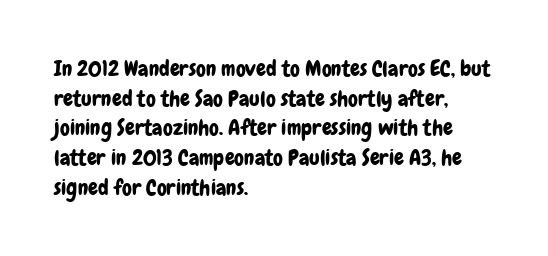
{"italic": "no", "underline": "no", "align": "left", "line_spacing": "normal", "line_spacing_ratio": 1.35, "letter_spacing": "normal", "letter_spacing_em": 0.0, "glyph_px": 22}
